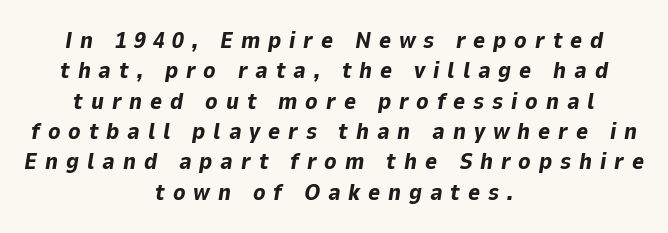
The image shows 23 px bold type, italic (leaning right); set centered, normal line spacing (1.32x), unusually wide letter spacing (+0.34 em), not underlined.
